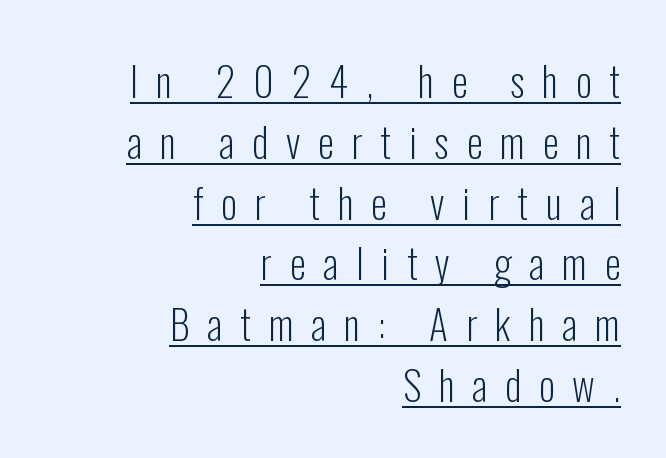
The rendering uses natural spacing where letterforms have individual widths. Here the glyphs are tracked loosely, breaking word shapes into spaced letters. The paragraph has a hard right edge and a soft left edge. Stems and bowls with no extra thickness — not bold.
